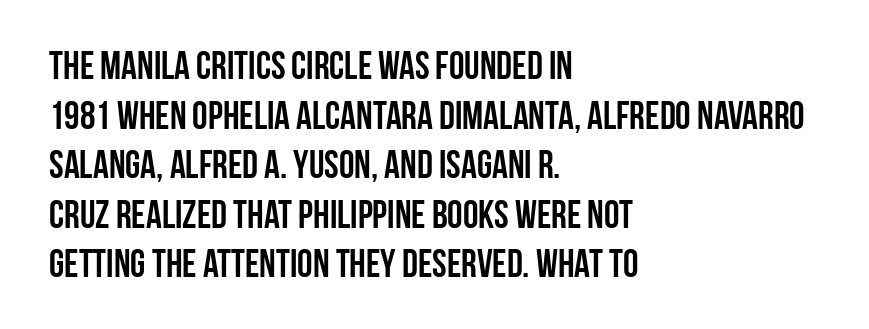
The string is rendered with underlining switched off. Posture: vertical. Successive baselines arrive at the customary interval. The compositor pushed each line to the left boundary. The letters carry no serifs — their stems end cleanly without finishing strokes. The rendering keeps characters at their native spacing.
